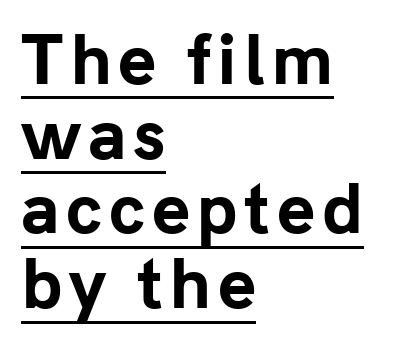
The image shows 65 px bold sans-serif type, upright; set left-aligned, tight line spacing (1.15x), underlined; low stroke contrast and a medium x-height.
